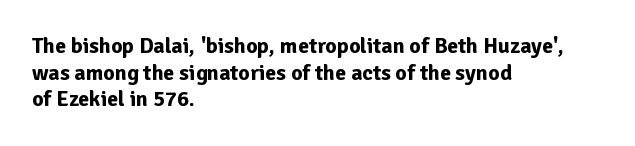
Which margin do the lines hug? The left one — the right edge is uneven. Weight check: bold — yes, fully. Tracking here is standard; glyphs follow each other at the usual distance. Unlike italic type, these characters show no tilt at all. Just letters on the line, the space beneath them empty.
